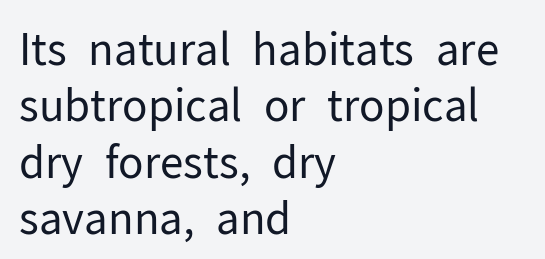
{"serif": "no", "italic": "no", "bold": "no", "weight": "regular", "width": "normal", "stroke_contrast": "low", "x_height": "medium", "monospaced": "no", "underline": "no", "align": "left", "line_spacing": "normal", "line_spacing_ratio": 1.31, "letter_spacing": "normal", "letter_spacing_em": 0.0, "glyph_px": 43}
